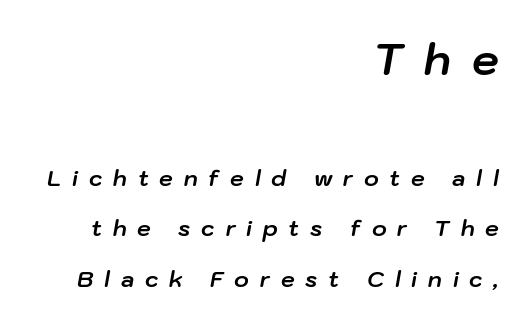
{"italic": "yes", "lean": "right", "slant_degrees": 10, "bold": "yes", "weight": "bold", "width": "normal", "stroke_contrast": "low", "x_height": "medium", "monospaced": "no", "underline": "no", "align": "right", "line_spacing": "loose", "line_spacing_ratio": 2.29, "letter_spacing": "wide", "letter_spacing_em": 0.49, "larger_block": "first", "size_ratio": 1.95, "glyph_px": 43}
